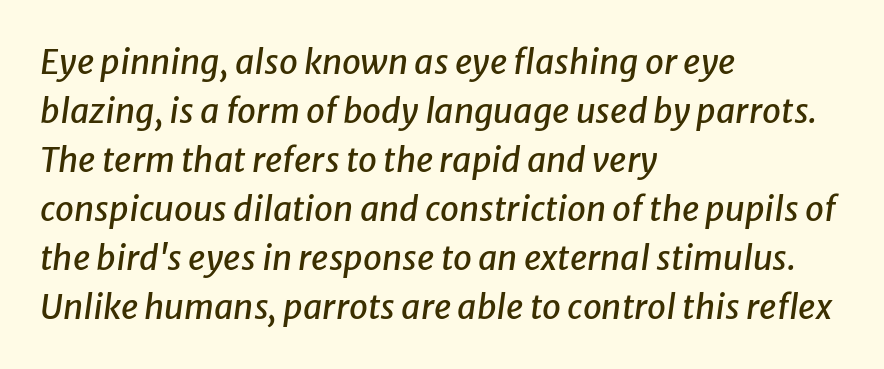
The image shows 34 px text type, italic (leaning right); set left-aligned, normal line spacing (1.44x), normal letter spacing, not underlined; low stroke contrast and a medium x-height.
